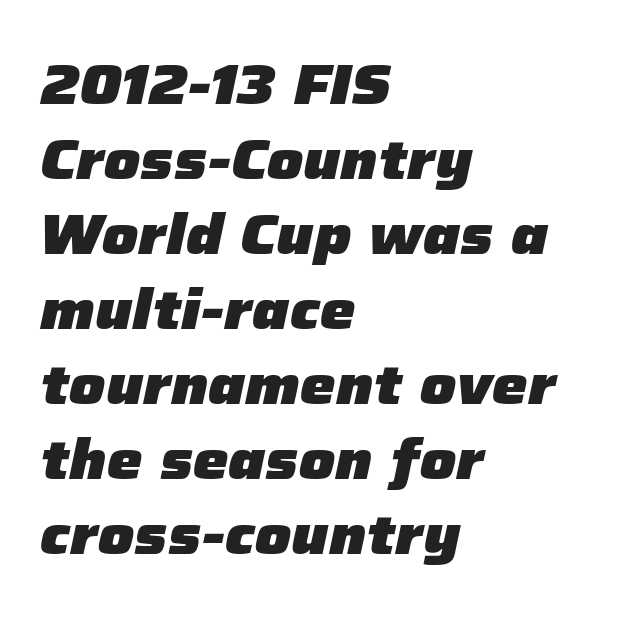
Q: Is the text bold? A: Yes.
Q: Is the text italic (slanted)? A: Yes, it leans right by about 12 degrees.
Q: Is the text underlined? A: No.
Q: How is the paragraph aligned? A: Left-aligned.
Q: Is the spacing between letters normal or unusually wide? A: Normal.
Q: Is the spacing between lines tight, normal or loose? A: Normal.
Q: Width (condensed, normal, or wide)? A: Normal.
Q: Stroke contrast? A: Low.
Q: x-height? A: Medium.
Q: Monospaced? A: No.
